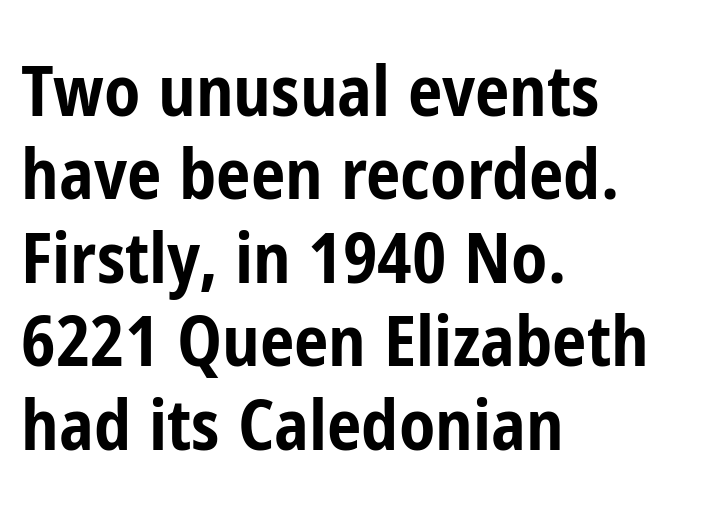
Q: Is the text bold? A: Yes.
Q: Is the text italic (slanted)? A: No, it is upright.
Q: Is the typeface a serif or a sans-serif typeface? A: Sans-serif.
Q: Is the text underlined? A: No.
Q: How is the paragraph aligned? A: Left-aligned.
Q: Is the spacing between letters normal or unusually wide? A: Normal.
Q: Width (condensed, normal, or wide)? A: Condensed.
Q: Stroke contrast? A: Low.
Q: x-height? A: Medium.
Q: Monospaced? A: No.
